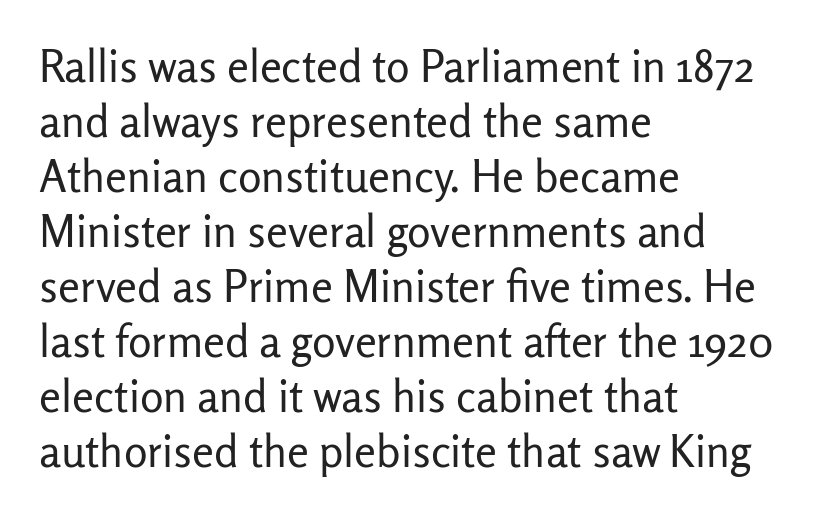
The image shows 44 px regular-weight sans-serif type, upright; set left-aligned, normal line spacing (1.25x), normal letter spacing, not underlined; low stroke contrast and a medium x-height.
